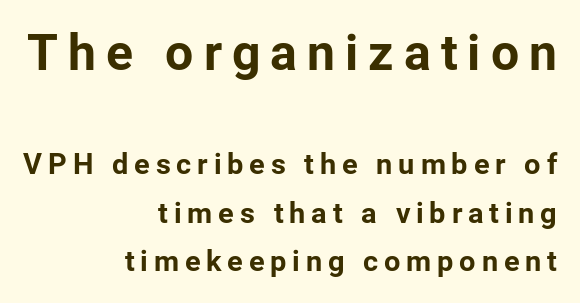
{"serif": "no", "italic": "no", "bold": "yes", "weight": "bold", "width": "normal", "stroke_contrast": "low", "x_height": "medium", "monospaced": "no", "underline": "no", "align": "right", "line_spacing": "normal", "line_spacing_ratio": 1.68, "letter_spacing": "wide", "letter_spacing_em": 0.2, "larger_block": "first", "size_ratio": 1.72, "glyph_px": 50}
